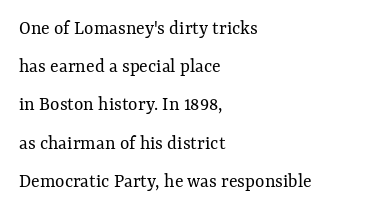
The image shows 20 px text type, upright; set left-aligned, loose line spacing (1.91x), normal letter spacing, not underlined.
